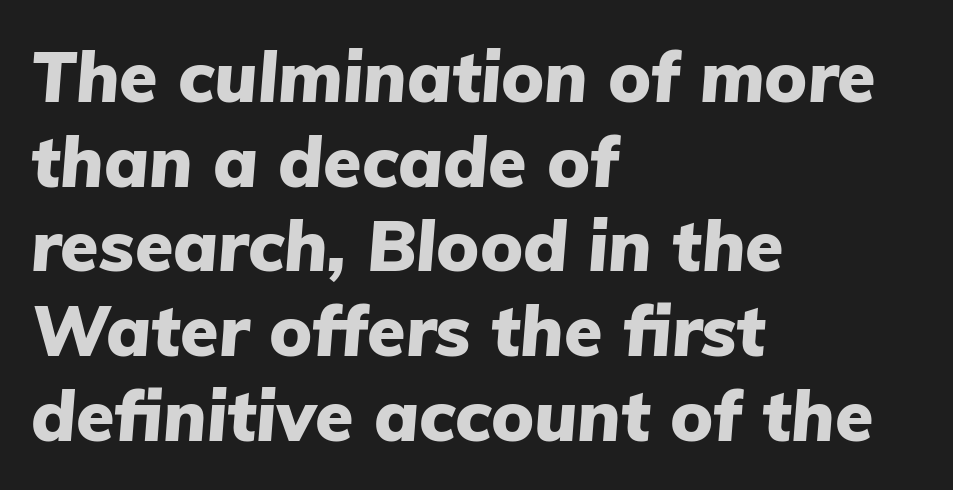
{"italic": "yes", "lean": "right", "slant_degrees": 5, "bold": "yes", "weight": "heavy", "width": "normal", "stroke_contrast": "low", "x_height": "medium", "monospaced": "no", "underline": "no", "align": "left", "line_spacing_ratio": 1.21, "letter_spacing": "normal", "letter_spacing_em": 0.0, "glyph_px": 70}
